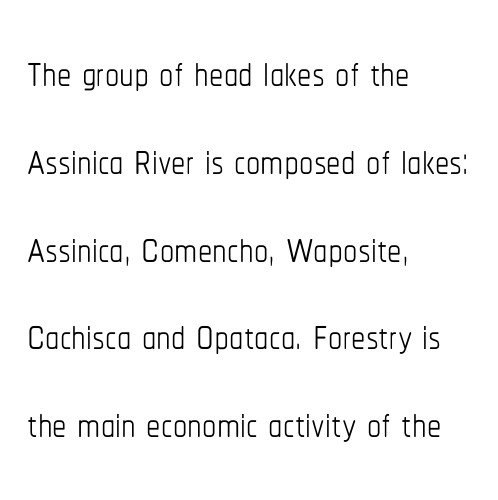
Q: Is the text bold? A: No.
Q: Is the text italic (slanted)? A: No, it is upright.
Q: Is the text underlined? A: No.
Q: How is the paragraph aligned? A: Left-aligned.
Q: Is the spacing between letters normal or unusually wide? A: Normal.
Q: Is the spacing between lines tight, normal or loose? A: Normal.
Q: Width (condensed, normal, or wide)? A: Condensed.
Q: Stroke contrast? A: Low.
Q: x-height? A: Medium.
Q: Monospaced? A: No.
